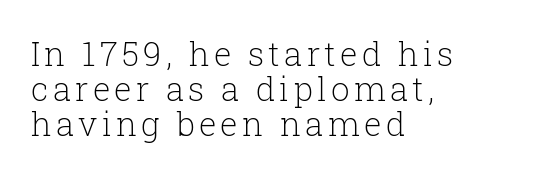
{"serif": "yes", "italic": "no", "bold": "no", "weight": "light", "width": "normal", "stroke_contrast": "low", "x_height": "medium", "monospaced": "no", "underline": "no", "align": "left", "line_spacing": "tight", "line_spacing_ratio": 1.06, "glyph_px": 33}
